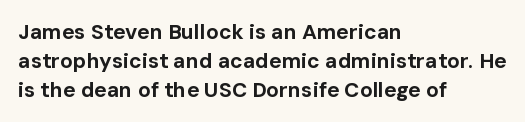
{"italic": "no", "bold": "yes", "underline": "no", "align": "left", "line_spacing": "normal", "line_spacing_ratio": 1.38, "letter_spacing": "normal", "letter_spacing_em": 0.0, "glyph_px": 21}
